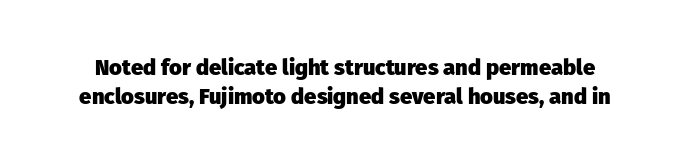
There is no visible air inserted between adjacent glyphs. The lines sit at an ordinary, default distance from one another. The foot of each line stays bare and open. The specimen reads as upright at a glance. Look at the stroke-to-counter ratio: heavy, a bold.
